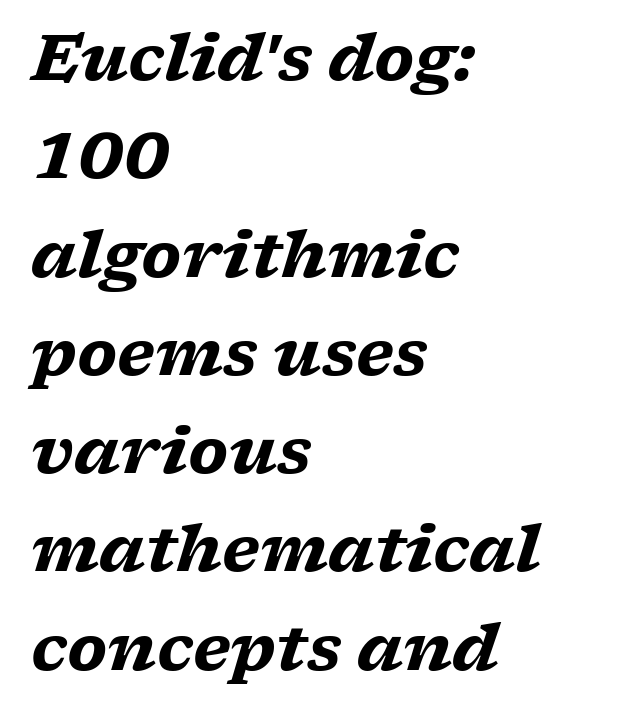
Q: Is the text bold? A: Yes.
Q: Is the text italic (slanted)? A: Yes, it leans right by about 17 degrees.
Q: Is the typeface a serif or a sans-serif typeface? A: Serif.
Q: Is the text underlined? A: No.
Q: How is the paragraph aligned? A: Left-aligned.
Q: Is the spacing between letters normal or unusually wide? A: Normal.
Q: Is the spacing between lines tight, normal or loose? A: Normal.
Q: Width (condensed, normal, or wide)? A: Wide.
Q: Stroke contrast? A: Low.
Q: x-height? A: Medium.
Q: Monospaced? A: No.
